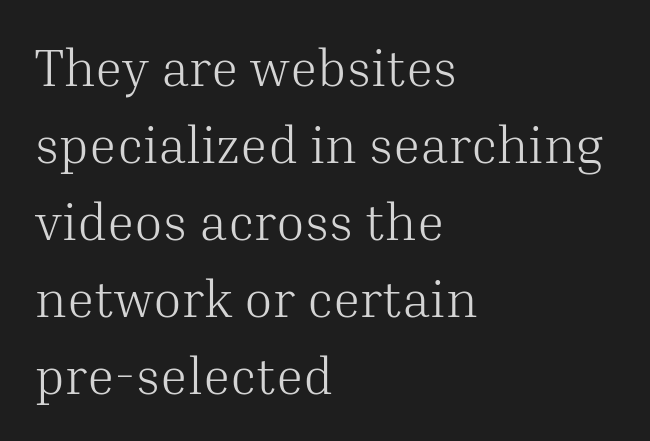
The image shows 52 px light serif type, upright; set left-aligned, normal line spacing (1.48x), normal letter spacing, not underlined; medium stroke contrast and a medium x-height.
